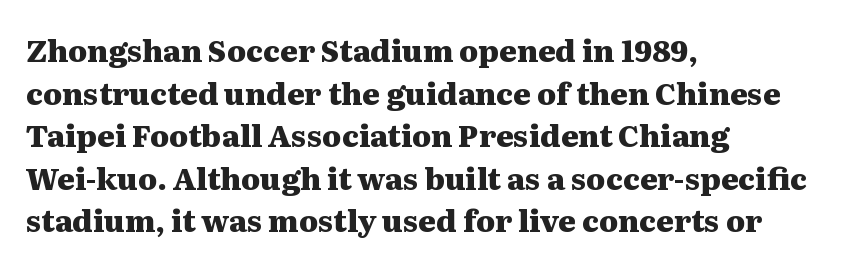
{"serif": "yes", "italic": "no", "bold": "yes", "weight": "heavy", "width": "wide", "stroke_contrast": "medium", "x_height": "medium", "monospaced": "no", "underline": "no", "align": "left", "line_spacing": "normal", "line_spacing_ratio": 1.42, "letter_spacing": "normal", "letter_spacing_em": 0.0, "glyph_px": 30}
